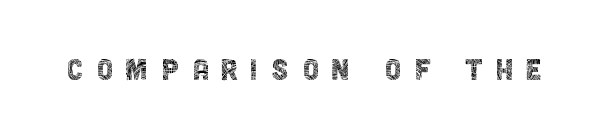
{"serif": "no", "italic": "no", "bold": "no", "weight": "thin", "width": "condensed", "x_height": "large", "monospaced": "no", "underline": "no", "letter_spacing": "wide", "letter_spacing_em": 0.33, "glyph_px": 37}
